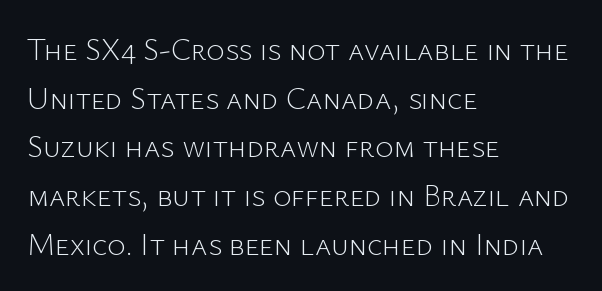
Q: Is the text bold? A: No.
Q: Is the text italic (slanted)? A: No, it is upright.
Q: Is the typeface a serif or a sans-serif typeface? A: Sans-serif.
Q: Is the text underlined? A: No.
Q: How is the paragraph aligned? A: Left-aligned.
Q: Is the spacing between letters normal or unusually wide? A: Normal.
Q: Is the spacing between lines tight, normal or loose? A: Normal.
Q: Width (condensed, normal, or wide)? A: Normal.
Q: Stroke contrast? A: Low.
Q: x-height? A: Medium.
Q: Monospaced? A: No.
